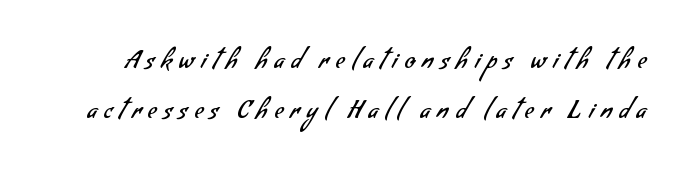
Q: Is the text bold? A: No.
Q: Is the text underlined? A: No.
Q: Is the spacing between letters normal or unusually wide? A: Unusually wide.
Q: Is the spacing between lines tight, normal or loose? A: Loose.
